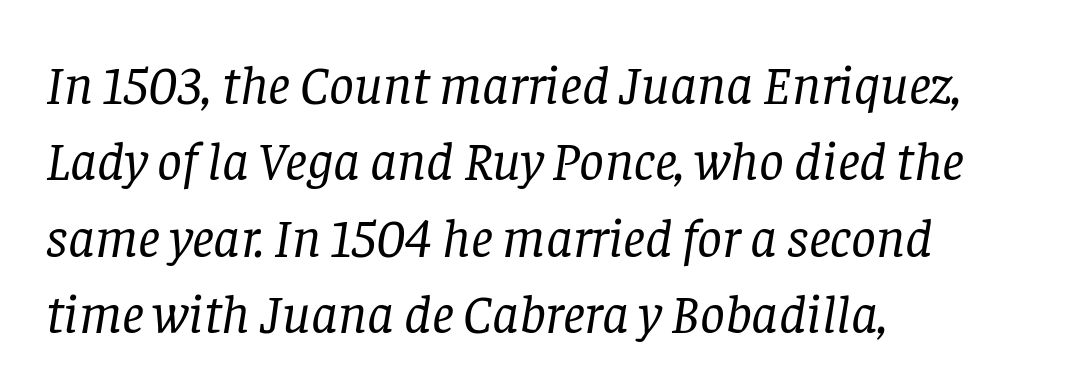
Q: Is the text bold? A: No.
Q: Is the text italic (slanted)? A: Yes, it leans right by about 8 degrees.
Q: Is the typeface a serif or a sans-serif typeface? A: Serif.
Q: Is the text underlined? A: No.
Q: How is the paragraph aligned? A: Left-aligned.
Q: Is the spacing between letters normal or unusually wide? A: Normal.
Q: Is the spacing between lines tight, normal or loose? A: Normal.
Q: Width (condensed, normal, or wide)? A: Normal.
Q: Stroke contrast? A: Low.
Q: x-height? A: Large.
Q: Monospaced? A: No.
